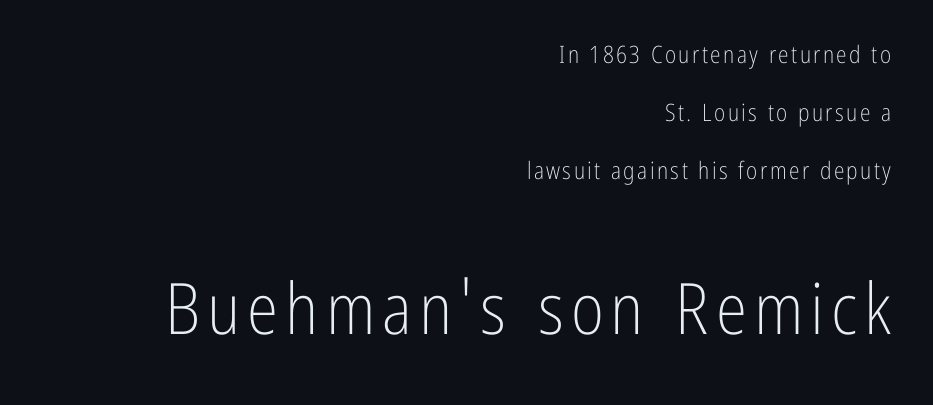
The gap between lines stays unmarked. Is this a sans? Yes — the strokes have no serifs. Stems here are at most as thick as an everyday book face. The letters advance in unequal steps, a hallmark of proportional type. The lettering holds an erect, upright posture throughout.
